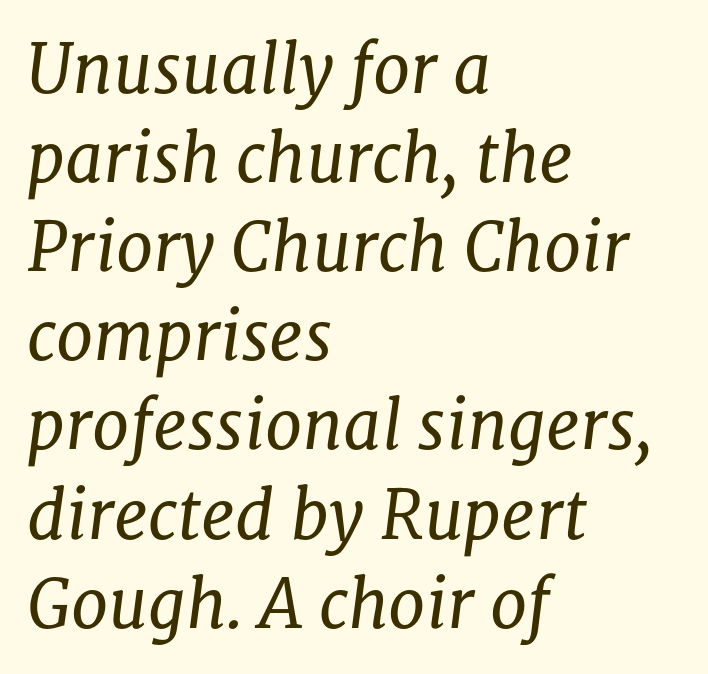
The image shows 67 px regular-weight serif type, italic (leaning right); set left-aligned, normal line spacing (1.33x), normal letter spacing, not underlined; low stroke contrast and a medium x-height.
